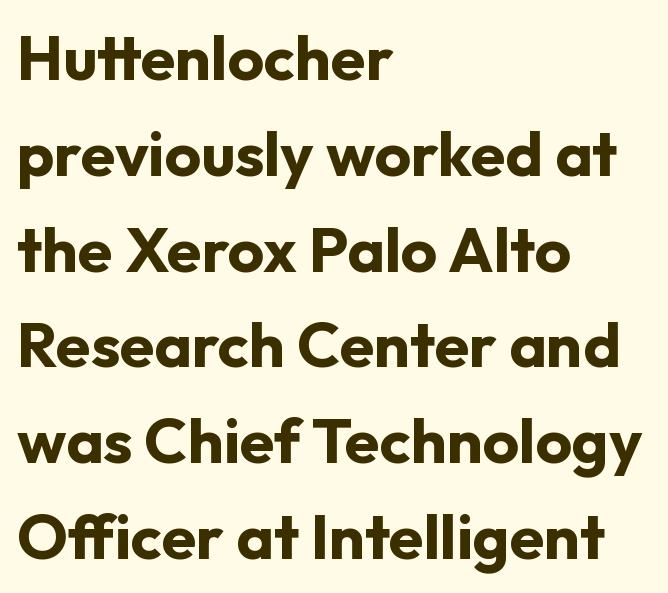
Q: Is the text bold? A: Yes.
Q: Is the text italic (slanted)? A: No, it is upright.
Q: Is the typeface a serif or a sans-serif typeface? A: Sans-serif.
Q: Is the text underlined? A: No.
Q: How is the paragraph aligned? A: Left-aligned.
Q: Is the spacing between letters normal or unusually wide? A: Normal.
Q: Is the spacing between lines tight, normal or loose? A: Normal.
Q: Width (condensed, normal, or wide)? A: Normal.
Q: Stroke contrast? A: Low.
Q: x-height? A: Medium.
Q: Monospaced? A: No.
